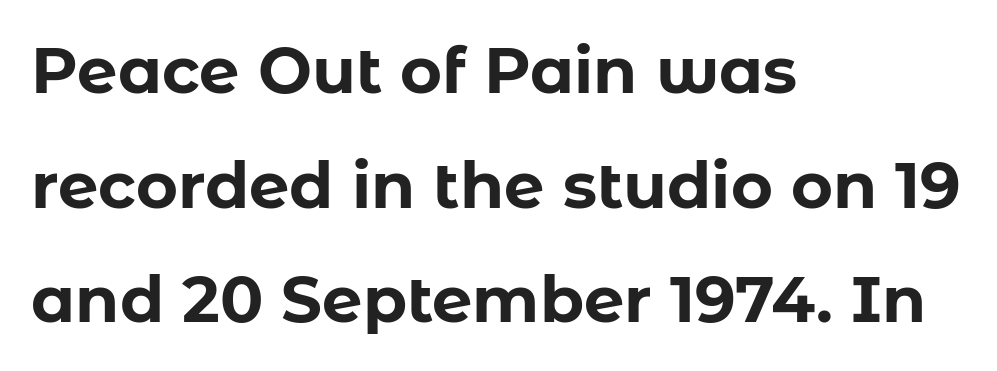
The image shows 64 px bold sans-serif type, upright; set left-aligned, line spacing 1.79x, normal letter spacing, not underlined; low stroke contrast and a medium x-height.
